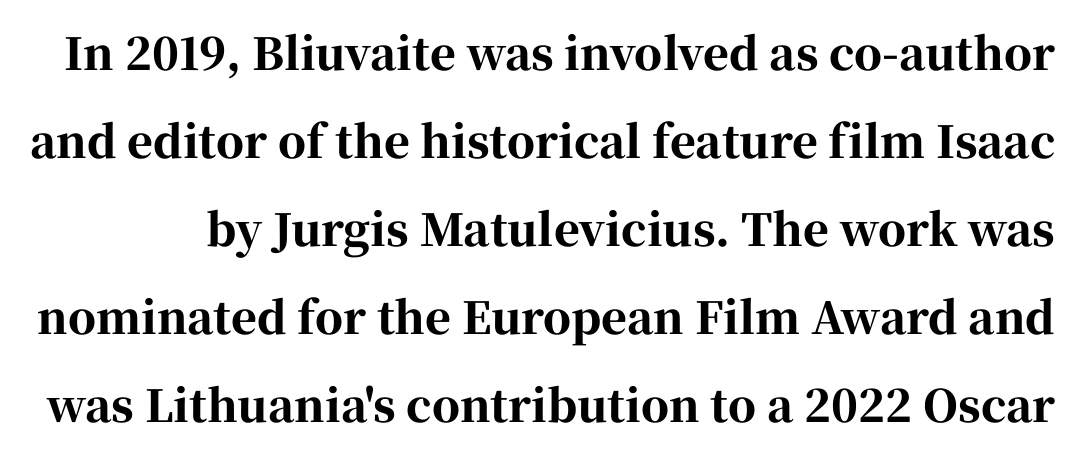
{"serif": "yes", "italic": "no", "bold": "yes", "weight": "bold", "width": "normal", "stroke_contrast": "high", "x_height": "medium", "monospaced": "no", "underline": "no", "line_spacing": "loose", "line_spacing_ratio": 2.0, "letter_spacing": "normal", "letter_spacing_em": 0.0, "glyph_px": 44}
